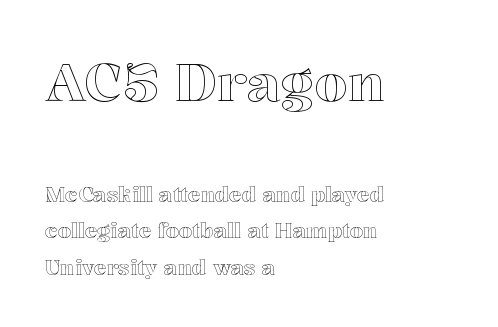
{"italic": "no", "width": "normal", "x_height": "medium", "monospaced": "no", "underline": "no", "align": "left", "line_spacing_ratio": 1.74, "letter_spacing": "normal", "letter_spacing_em": 0.0, "larger_block": "first", "size_ratio": 2.52, "glyph_px": 53}
